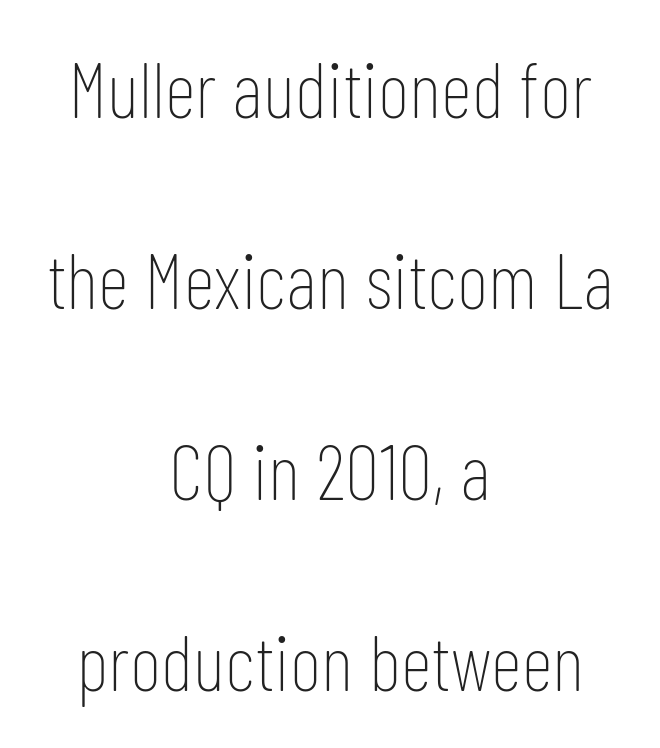
Does the lettering tilt? It doesn't — this is upright. There is no visible air inserted between adjacent glyphs. Weight: in the light-to-regular range. Spacing verdict: proportional, widths tailored to each character. Each new line begins a long way beneath the previous one. This rendering features lettering with no underline.
